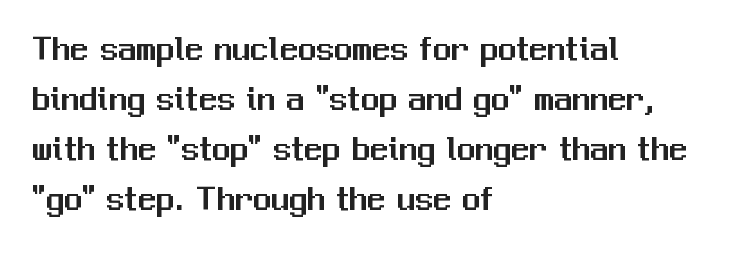
A typesetter would call this proportional, since set widths differ per character. Regarding serifs, this sample does without them. This rendering uses left alignment, leaving the right contour irregular. A roman cut, with each character standing at attention. The line texture is even and compact thanks to regular tracking. No word sits above an underline.
